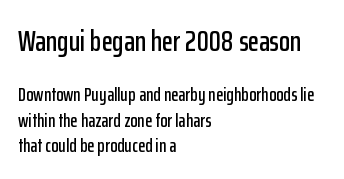
Q: Is the text italic (slanted)? A: No, it is upright.
Q: Is the typeface a serif or a sans-serif typeface? A: Sans-serif.
Q: Is the text underlined? A: No.
Q: How is the paragraph aligned? A: Left-aligned.
Q: Is the spacing between letters normal or unusually wide? A: Normal.
Q: Is the spacing between lines tight, normal or loose? A: Normal.
Q: Which block of text is set in a larger size, the first (top) or the second (bottom)? A: The first (top) one.
Q: Width (condensed, normal, or wide)? A: Condensed.
Q: Stroke contrast? A: Low.
Q: x-height? A: Medium.
Q: Monospaced? A: No.
